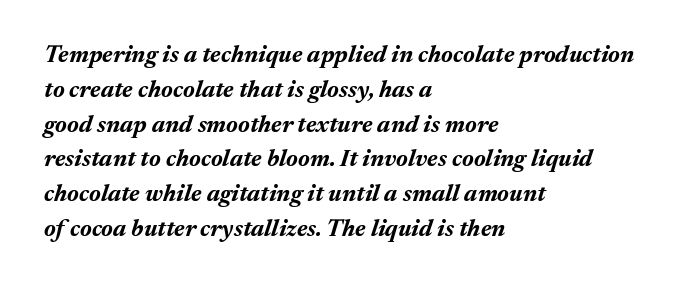
Q: Is the text bold? A: Yes.
Q: Is the text italic (slanted)? A: Yes, it leans right by about 17 degrees.
Q: Is the text underlined? A: No.
Q: How is the paragraph aligned? A: Left-aligned.
Q: Is the spacing between letters normal or unusually wide? A: Normal.
Q: Is the spacing between lines tight, normal or loose? A: Normal.
